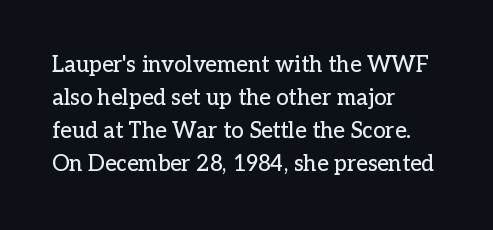
{"italic": "no", "underline": "no", "align": "left", "line_spacing": "normal", "line_spacing_ratio": 1.5, "letter_spacing": "normal", "letter_spacing_em": 0.0, "glyph_px": 22}
